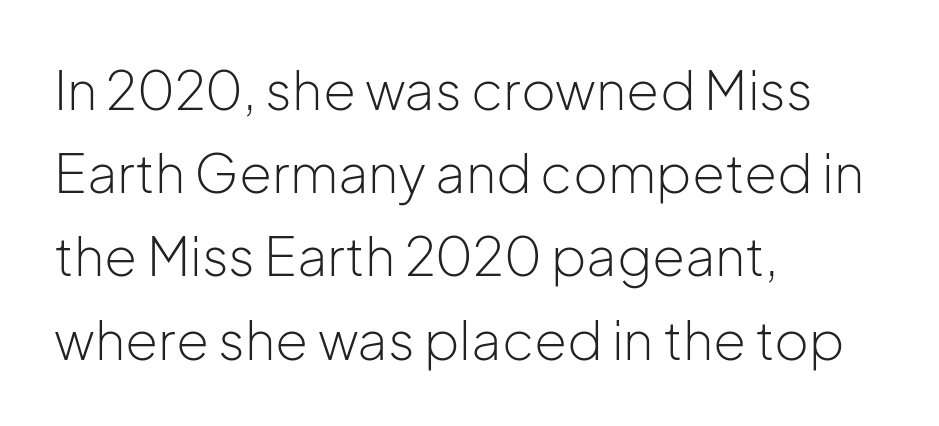
{"serif": "no", "italic": "no", "bold": "no", "weight": "light", "width": "normal", "stroke_contrast": "low", "x_height": "medium", "monospaced": "no", "underline": "no", "align": "left", "line_spacing": "normal", "line_spacing_ratio": 1.57, "letter_spacing": "normal", "letter_spacing_em": 0.0, "glyph_px": 53}
